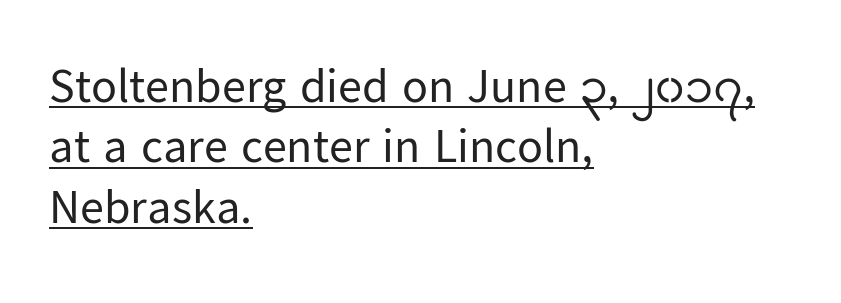
{"serif": "no", "italic": "no", "bold": "no", "weight": "regular", "width": "normal", "stroke_contrast": "low", "x_height": "medium", "monospaced": "no", "underline": "yes", "align": "left", "line_spacing": "normal", "line_spacing_ratio": 1.26, "letter_spacing": "normal", "letter_spacing_em": 0.0, "glyph_px": 48}
